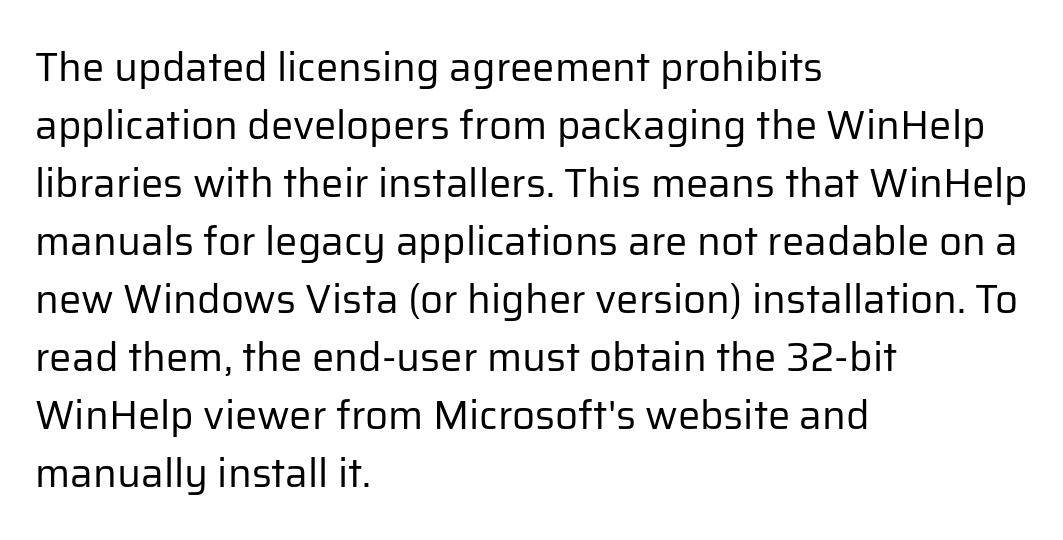
The compositor pushed each line to the left boundary. Character widths vary here, with narrow letters taking less room than wide ones. Designer's note — italics off, roman on. Each letter's strokes conclude bluntly, with no projecting serifs. The characters are drawn with everyday or finer stroke widths.
